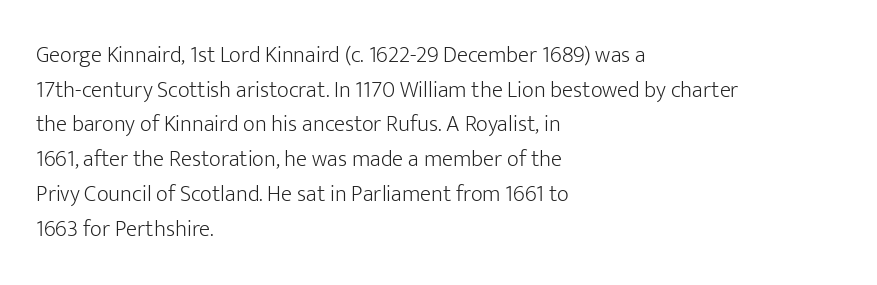
Q: Is the text bold? A: No.
Q: Is the text italic (slanted)? A: No, it is upright.
Q: Is the text underlined? A: No.
Q: How is the paragraph aligned? A: Left-aligned.
Q: Is the spacing between letters normal or unusually wide? A: Normal.
Q: Is the spacing between lines tight, normal or loose? A: Normal.
